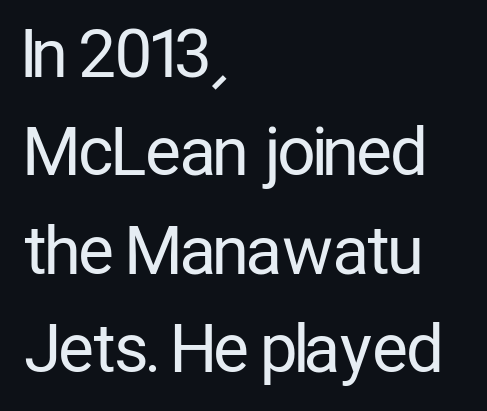
Q: Is the text bold? A: No.
Q: Is the text italic (slanted)? A: No, it is upright.
Q: Is the typeface a serif or a sans-serif typeface? A: Sans-serif.
Q: Is the text underlined? A: No.
Q: How is the paragraph aligned? A: Left-aligned.
Q: Is the spacing between letters normal or unusually wide? A: Normal.
Q: Is the spacing between lines tight, normal or loose? A: Normal.
Q: Width (condensed, normal, or wide)? A: Condensed.
Q: Stroke contrast? A: Low.
Q: x-height? A: Medium.
Q: Monospaced? A: No.
